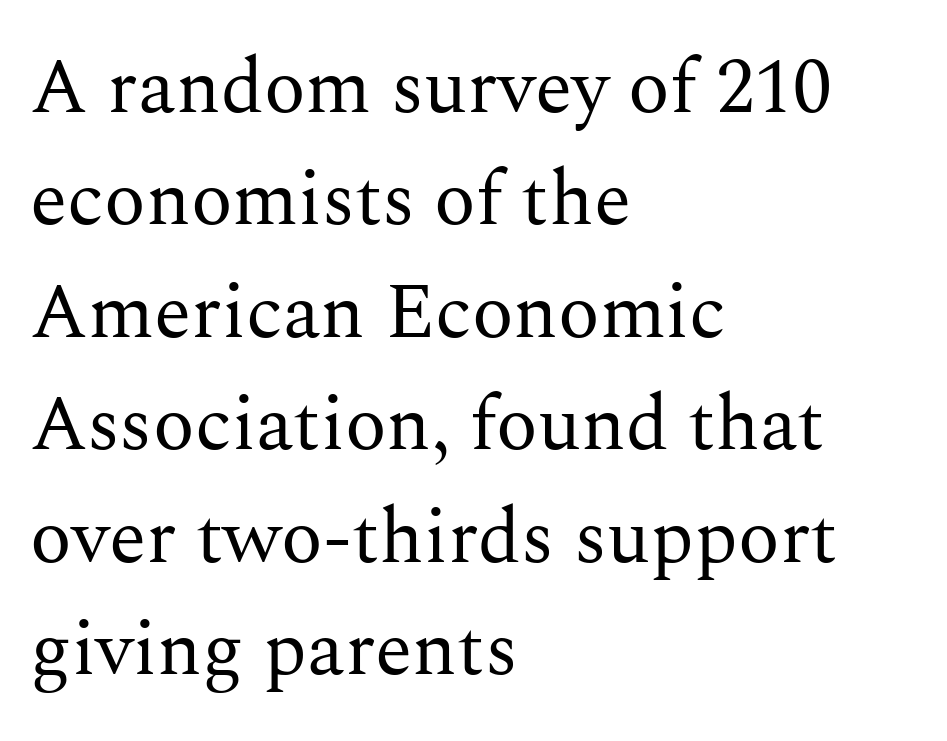
The image shows 77 px regular-weight serif type, upright; set left-aligned, normal line spacing (1.46x), normal letter spacing, not underlined; medium stroke contrast and a medium x-height.
